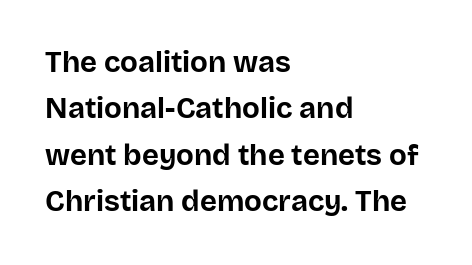
The image shows 29 px bold sans-serif type, upright; set left-aligned, normal line spacing (1.6x), normal letter spacing, not underlined; low stroke contrast and a large x-height.
